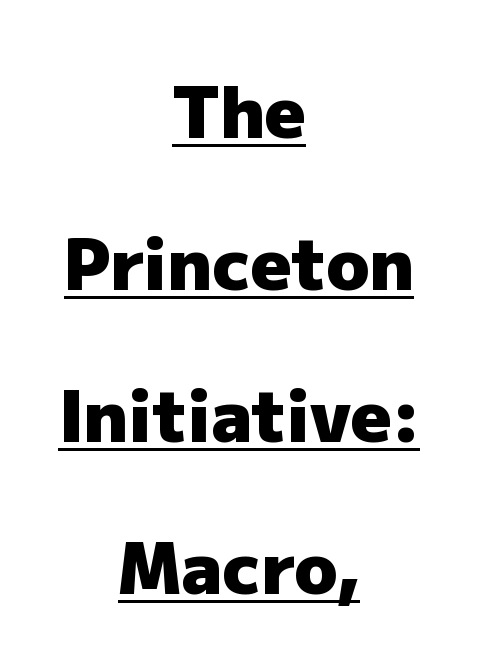
Loosely led — the rows are spread out. Underlining? Definitely there. The lines are quadded center. This rendering leaves character spacing at its baseline value.
